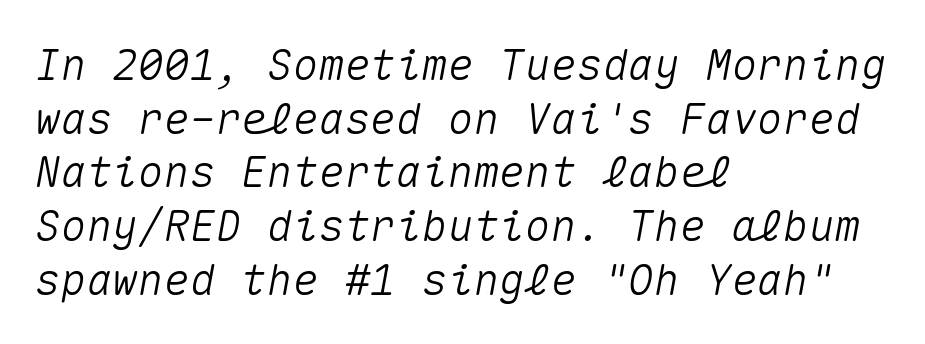
Q: Is the text italic (slanted)? A: Yes, it leans right by about 10 degrees.
Q: Is the text underlined? A: No.
Q: How is the paragraph aligned? A: Left-aligned.
Q: Is the spacing between letters normal or unusually wide? A: Normal.
Q: Is the spacing between lines tight, normal or loose? A: Normal.
Q: Width (condensed, normal, or wide)? A: Normal.
Q: Stroke contrast? A: Medium.
Q: x-height? A: Medium.
Q: Monospaced? A: Yes.
